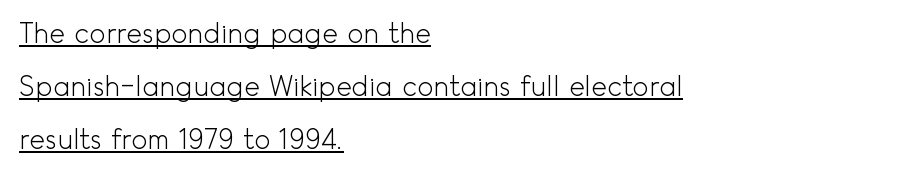
Notice how the stems are strictly vertical — no italics here. This sample trades compactness for vertical openness between lines. Does a line run under the words? Yes, clearly. What stands out about the letter spacing? Nothing — it is the standard amount. The font sits on the lighter half of the weight spectrum, regular included. A classic flush-left, rag-right setting is used for this passage.
